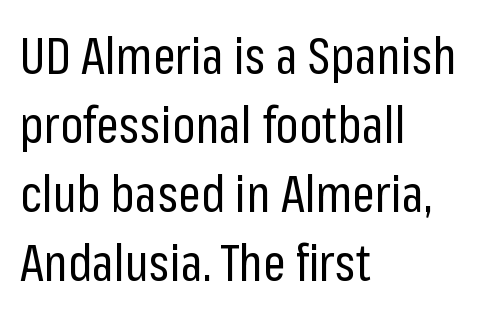
Q: Is the text bold? A: No.
Q: Is the text italic (slanted)? A: No, it is upright.
Q: Is the typeface a serif or a sans-serif typeface? A: Sans-serif.
Q: Is the text underlined? A: No.
Q: How is the paragraph aligned? A: Left-aligned.
Q: Is the spacing between letters normal or unusually wide? A: Normal.
Q: Is the spacing between lines tight, normal or loose? A: Normal.
Q: Width (condensed, normal, or wide)? A: Condensed.
Q: Stroke contrast? A: Low.
Q: x-height? A: Medium.
Q: Monospaced? A: No.
